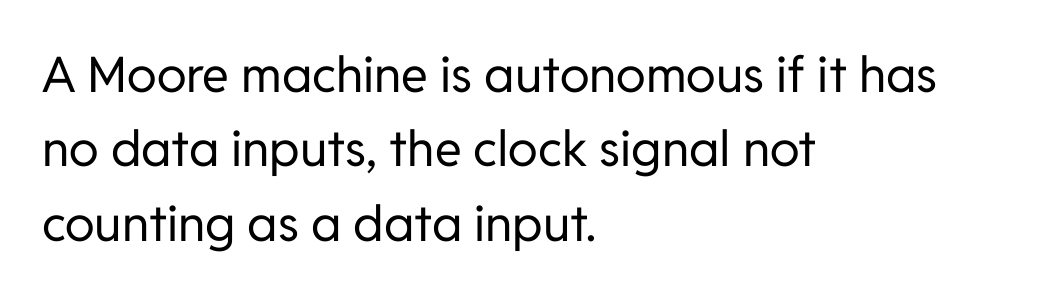
The image shows 49 px regular-weight sans-serif type, upright; set left-aligned, normal line spacing (1.52x), normal letter spacing, not underlined; low stroke contrast and a medium x-height.
